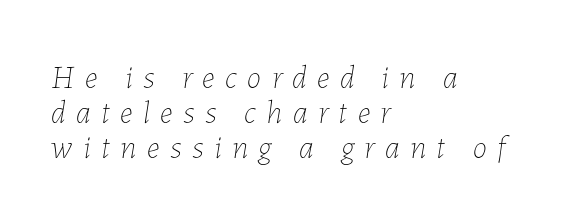
The image shows 32 px thin type, italic (leaning right); set left-aligned, tight line spacing (1.1x), unusually wide letter spacing (+0.33 em), not underlined; low stroke contrast and a medium x-height.
